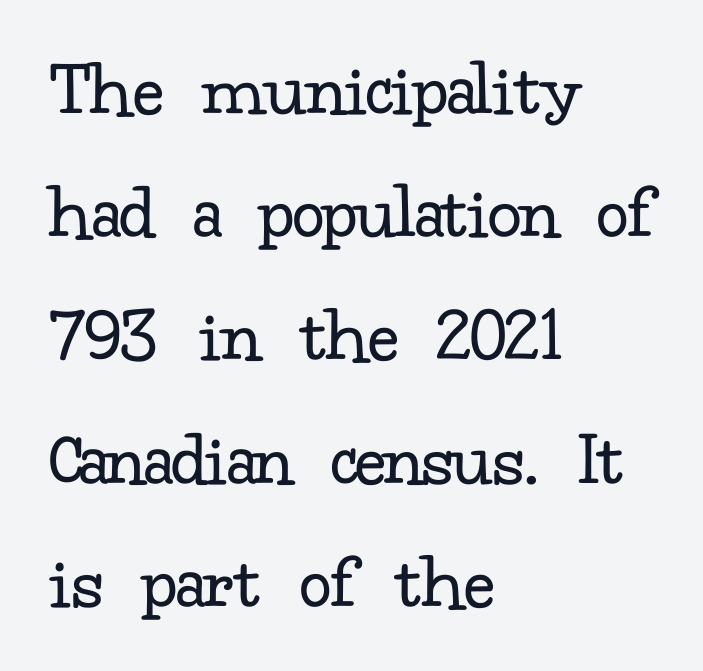
{"serif": "yes", "italic": "no", "bold": "no", "weight": "regular", "width": "normal", "stroke_contrast": "low", "x_height": "small", "monospaced": "no", "underline": "no", "align": "left", "line_spacing": "normal", "line_spacing_ratio": 1.54, "letter_spacing": "normal", "letter_spacing_em": 0.0, "glyph_px": 80}
